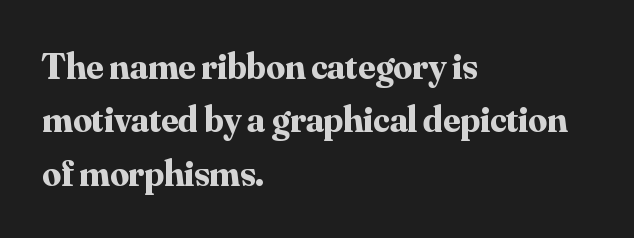
The image shows 37 px bold serif type, upright; set left-aligned, normal line spacing (1.44x), normal letter spacing, not underlined; medium stroke contrast and a small x-height.
